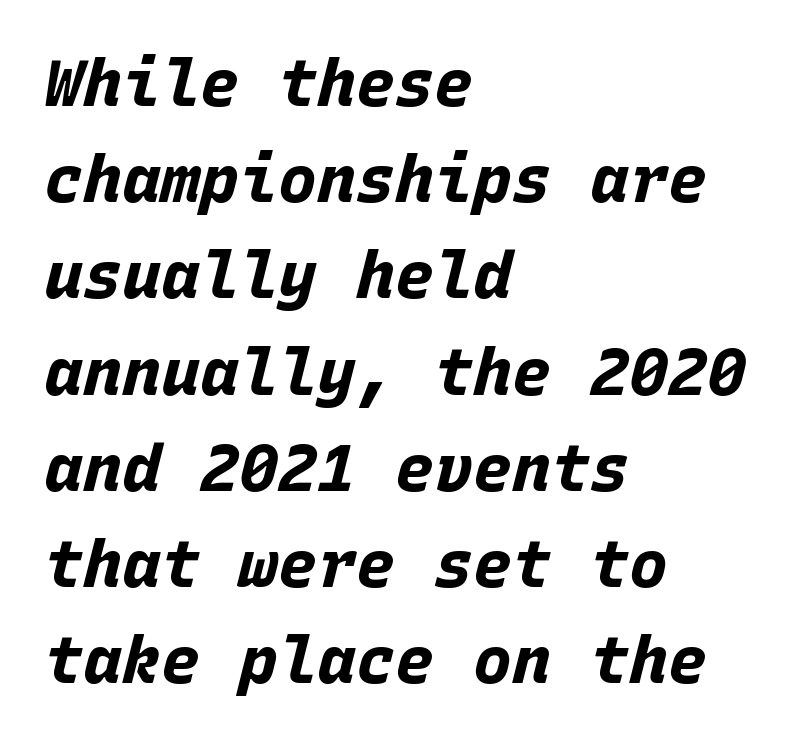
Q: Is the text bold? A: Yes.
Q: Is the text italic (slanted)? A: Yes, it leans right by about 15 degrees.
Q: Is the text underlined? A: No.
Q: How is the paragraph aligned? A: Left-aligned.
Q: Is the spacing between letters normal or unusually wide? A: Normal.
Q: Is the spacing between lines tight, normal or loose? A: Normal.
Q: Width (condensed, normal, or wide)? A: Normal.
Q: Stroke contrast? A: Low.
Q: x-height? A: Large.
Q: Monospaced? A: Yes.
